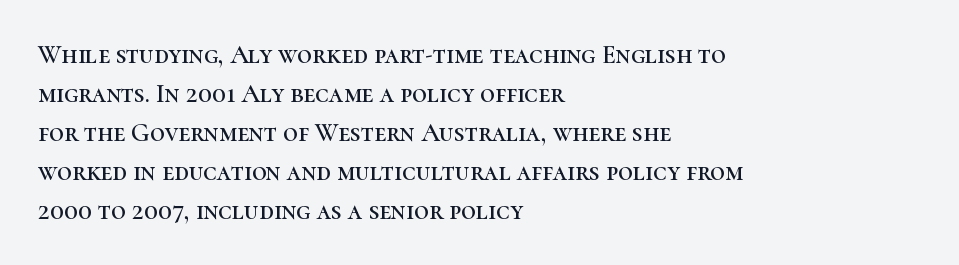
The compositor pushed each line to the left boundary. Every stem runs plumb, perpendicular to the baseline. This sample keeps an unexceptional amount of space between lines. Here the glyphs are tracked normally, forming tight word shapes. Descender tails drop into unmarked territory.
